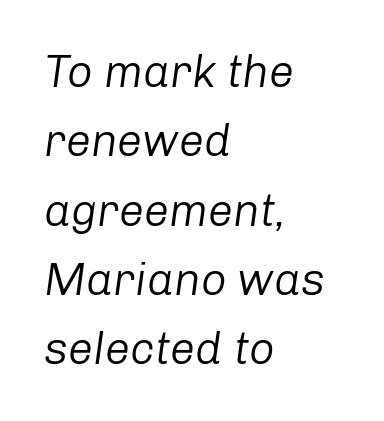
{"italic": "yes", "lean": "right", "slant_degrees": 8, "bold": "no", "weight": "regular", "width": "normal", "stroke_contrast": "low", "x_height": "medium", "monospaced": "no", "underline": "no", "align": "left", "line_spacing": "normal", "line_spacing_ratio": 1.54, "letter_spacing": "normal", "letter_spacing_em": 0.0, "glyph_px": 45}
